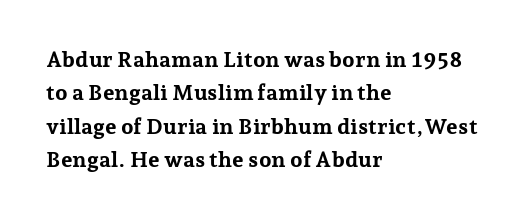
The image shows 22 px bold type, upright; set left-aligned, normal line spacing (1.52x), normal letter spacing, not underlined.
